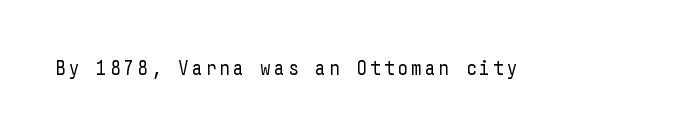
The image shows 21 px text type, upright; set not underlined.
